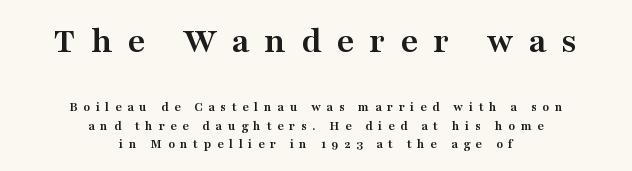
The image shows 38 px semibold, wide serif type, upright; set centered, normal line spacing (1.31x), unusually wide letter spacing (+0.39 em), not underlined; the first (top) block is 2.71x larger; medium stroke contrast and a medium x-height.
